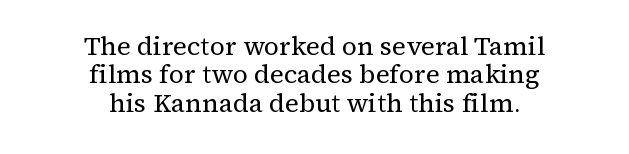
The image shows 26 px text type, upright; set centered, tight line spacing (1.09x), normal letter spacing, not underlined.
